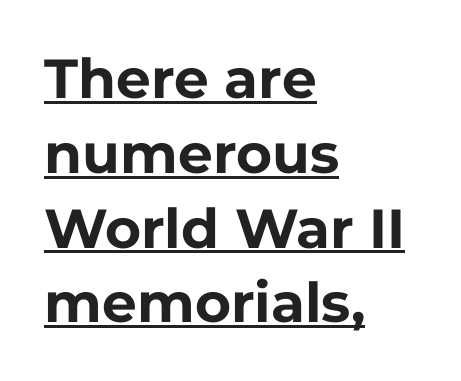
The image shows 55 px bold sans-serif type, upright; set left-aligned, normal line spacing (1.36x), normal letter spacing, underlined; low stroke contrast and a medium x-height.
